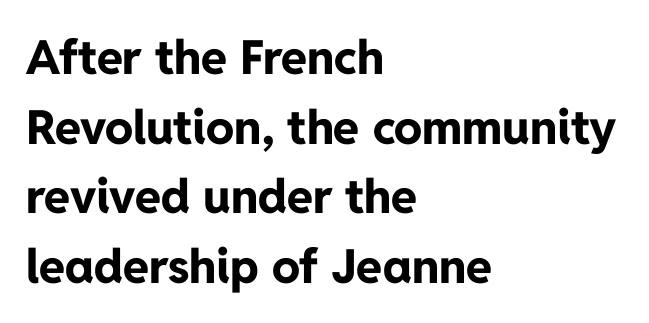
This sample uses a sans-serif face. Unlike italic type, these characters show no tilt at all. There is no visible air inserted between adjacent glyphs. Words float on clear page, feet unadorned. Strokes here are thick enough to call this a true bold.
